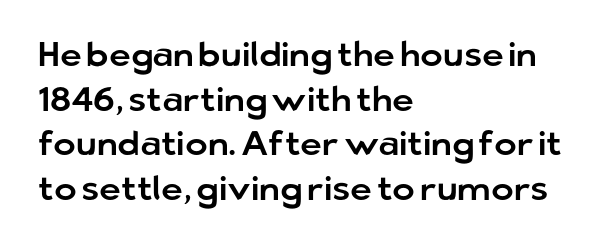
Q: Is the text italic (slanted)? A: No, it is upright.
Q: Is the typeface a serif or a sans-serif typeface? A: Sans-serif.
Q: Is the text underlined? A: No.
Q: How is the paragraph aligned? A: Left-aligned.
Q: Is the spacing between letters normal or unusually wide? A: Normal.
Q: Is the spacing between lines tight, normal or loose? A: Normal.
Q: Width (condensed, normal, or wide)? A: Normal.
Q: Stroke contrast? A: Low.
Q: x-height? A: Medium.
Q: Monospaced? A: No.
